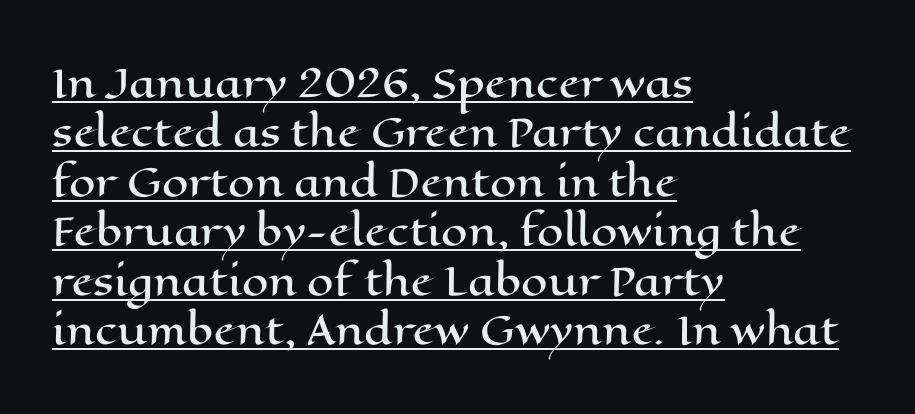
Q: Is the text italic (slanted)? A: No, it is upright.
Q: Is the text underlined? A: Yes.
Q: How is the paragraph aligned? A: Left-aligned.
Q: Is the spacing between letters normal or unusually wide? A: Normal.
Q: Is the spacing between lines tight, normal or loose? A: Normal.
Q: Width (condensed, normal, or wide)? A: Wide.
Q: Stroke contrast? A: High.
Q: x-height? A: Medium.
Q: Monospaced? A: No.
